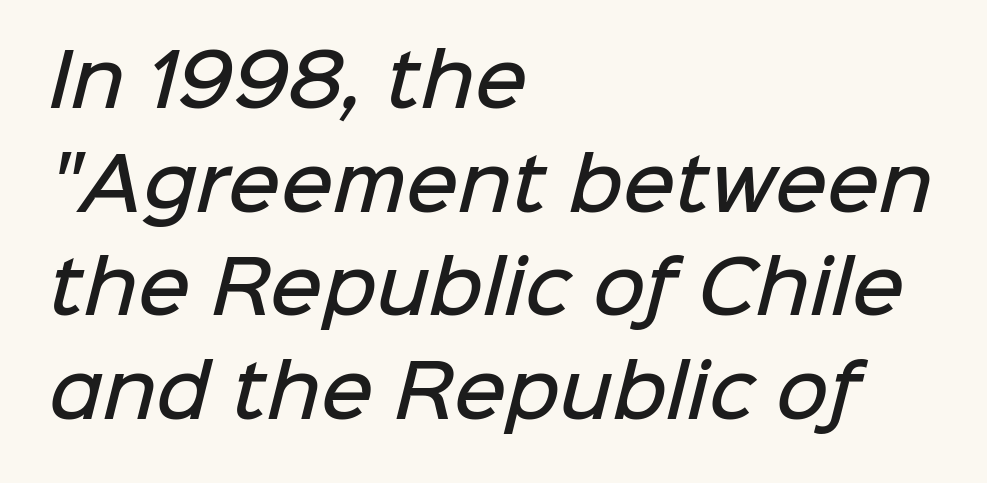
Q: Is the text bold? A: Semi-bold.
Q: Is the typeface a serif or a sans-serif typeface? A: Sans-serif.
Q: Is the text underlined? A: No.
Q: How is the paragraph aligned? A: Left-aligned.
Q: Is the spacing between letters normal or unusually wide? A: Normal.
Q: Is the spacing between lines tight, normal or loose? A: Normal.
Q: Width (condensed, normal, or wide)? A: Normal.
Q: Stroke contrast? A: Low.
Q: x-height? A: Medium.
Q: Monospaced? A: No.
